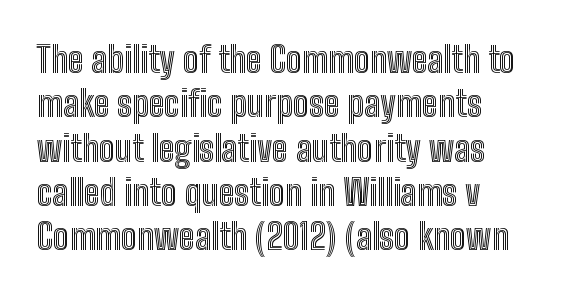
Characters remain perfectly vertical along every line. Think of a printed novel: that variable character pitch is what you see here. A classic flush-left, rag-right setting is used for this passage. The horizontal fit of the characters is conventional and even. Underline: absent.
